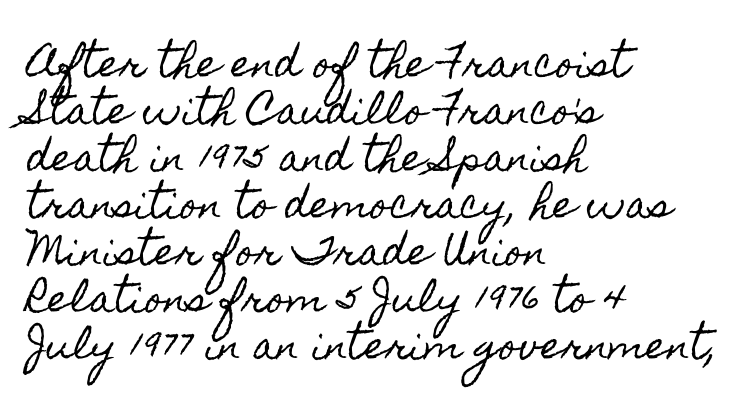
This rendering uses left alignment, leaving the right contour irregular. Spacing verdict: proportional, widths tailored to each character. Students, observe: this is what conventionally led text looks like. Quick note: underline off. Spacing between characters is what you'd get straight out of the box.
